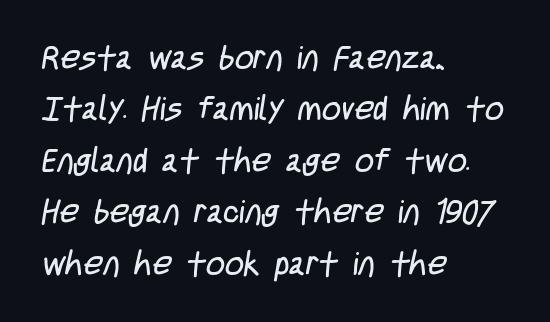
Q: Is the text bold? A: No.
Q: Is the typeface a serif or a sans-serif typeface? A: Sans-serif.
Q: Is the text underlined? A: No.
Q: How is the paragraph aligned? A: Left-aligned.
Q: Is the spacing between letters normal or unusually wide? A: Normal.
Q: Is the spacing between lines tight, normal or loose? A: Normal.
Q: Width (condensed, normal, or wide)? A: Condensed.
Q: Stroke contrast? A: Low.
Q: x-height? A: Large.
Q: Monospaced? A: No.
